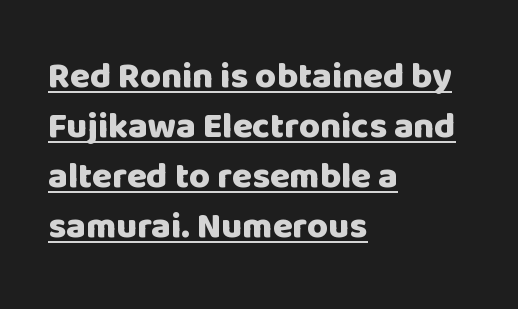
The face used here is proportionally spaced, like ordinary book or web type. Characters remain perfectly vertical along every line. Compared with typical paragraphs, the rows here are spaced about the same. Each line of the rendering has a horizontal stroke beneath the glyphs. In terms of letterform style, serifs are entirely absent. Pretty heavy lettering here — definitely bold.
